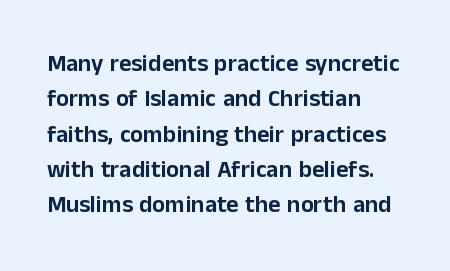
The image shows 24 px text type, upright; set left-aligned, normal line spacing (1.47x), normal letter spacing, not underlined.
